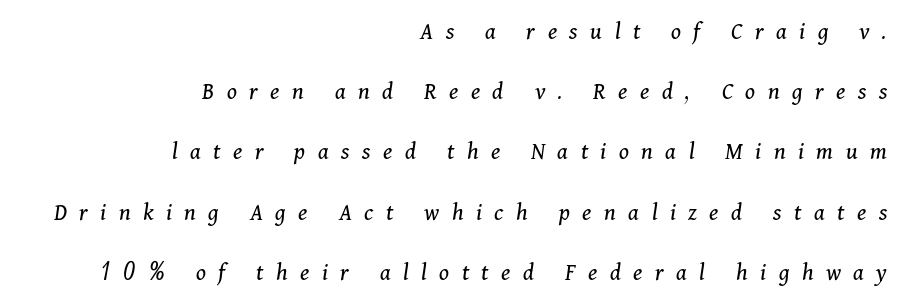
A typesetter would call this leading open, well beyond the default. These lines stack with their right ends in a neat column. The tracking reads as deliberately expanded to a designer's eye. This sample uses an oblique cut, with every glyph tilted off the vertical. Nobody drew a line under any word here.
